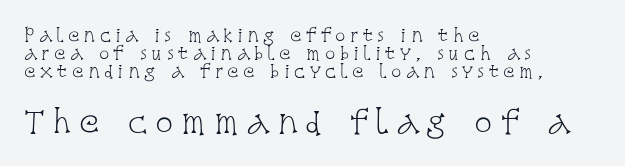
The image shows 30 px light, condensed serif type, upright; set left-aligned, tight line spacing (1.06x), unusually wide letter spacing (+0.26 em), not underlined; the second (bottom) block is 1.76x larger; low stroke contrast and a large x-height.
